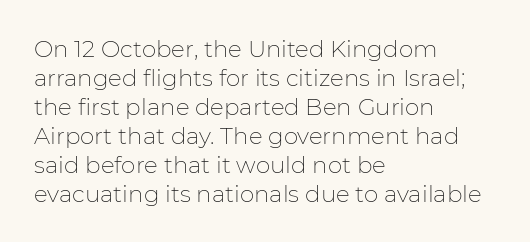
Q: Is the text bold? A: No.
Q: Is the text italic (slanted)? A: No, it is upright.
Q: Is the text underlined? A: No.
Q: How is the paragraph aligned? A: Left-aligned.
Q: Is the spacing between letters normal or unusually wide? A: Normal.
Q: Is the spacing between lines tight, normal or loose? A: Normal.
